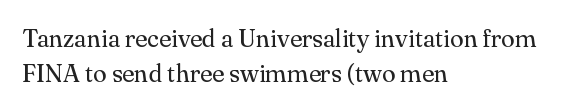
The image shows 25 px text type, upright; set left-aligned, normal line spacing (1.4x), normal letter spacing, not underlined.
